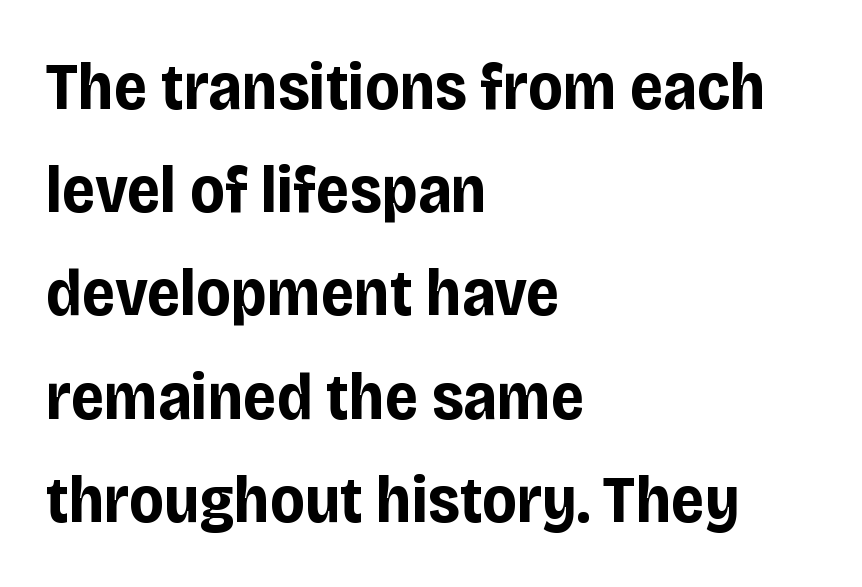
The image shows 67 px bold, condensed sans-serif type, upright; set left-aligned, normal line spacing (1.54x), normal letter spacing, not underlined; low stroke contrast and a large x-height.
